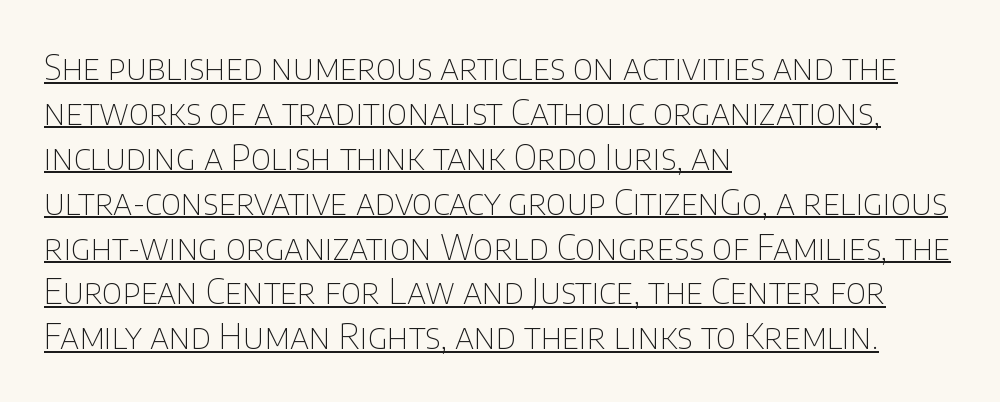
Q: Is the text bold? A: No.
Q: Is the text italic (slanted)? A: No, it is upright.
Q: Is the typeface a serif or a sans-serif typeface? A: Sans-serif.
Q: Is the text underlined? A: Yes.
Q: How is the paragraph aligned? A: Left-aligned.
Q: Is the spacing between letters normal or unusually wide? A: Normal.
Q: Is the spacing between lines tight, normal or loose? A: Normal.
Q: Width (condensed, normal, or wide)? A: Normal.
Q: Stroke contrast? A: Low.
Q: x-height? A: Large.
Q: Monospaced? A: No.
